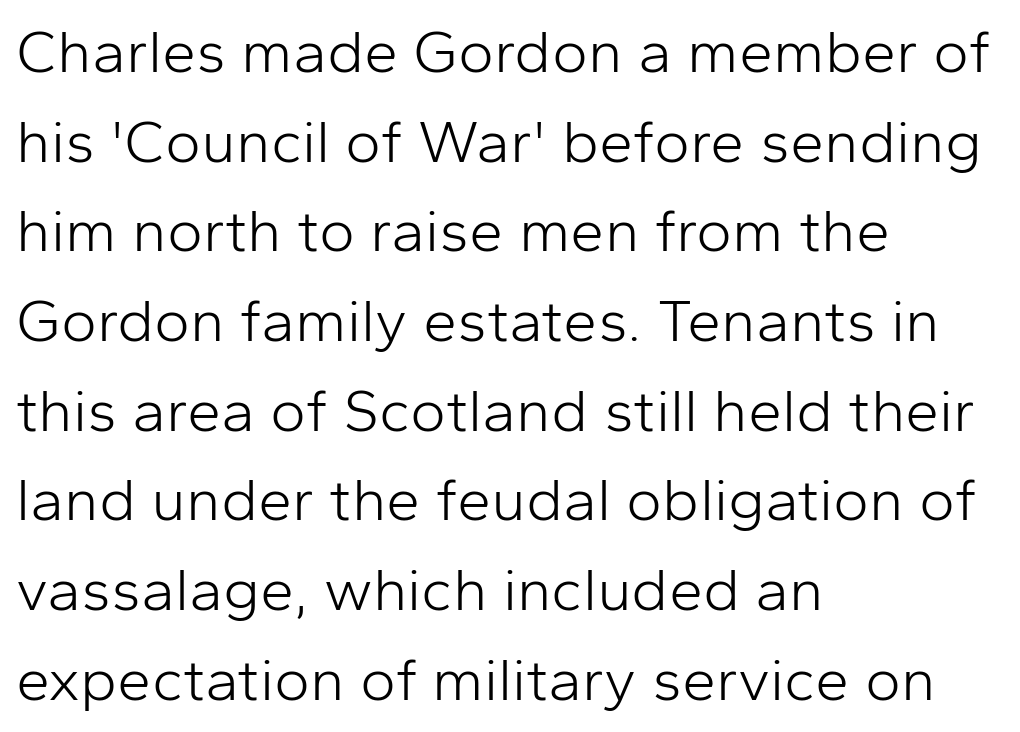
Q: Is the text bold? A: No.
Q: Is the text italic (slanted)? A: No, it is upright.
Q: Is the typeface a serif or a sans-serif typeface? A: Sans-serif.
Q: Is the text underlined? A: No.
Q: How is the paragraph aligned? A: Left-aligned.
Q: Is the spacing between letters normal or unusually wide? A: Normal.
Q: Is the spacing between lines tight, normal or loose? A: Normal.
Q: Width (condensed, normal, or wide)? A: Normal.
Q: Stroke contrast? A: Low.
Q: x-height? A: Medium.
Q: Monospaced? A: No.
